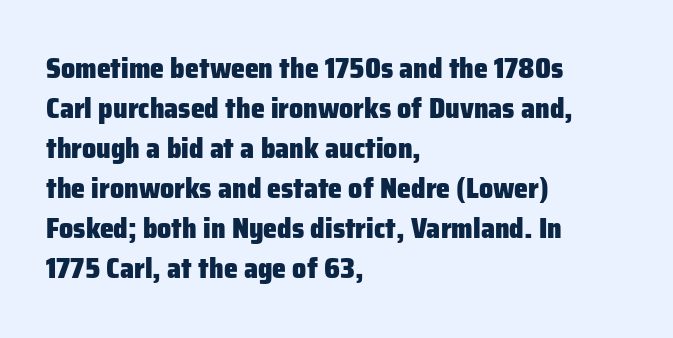
Q: Is the text bold? A: Yes.
Q: Is the text italic (slanted)? A: No, it is upright.
Q: Is the typeface a serif or a sans-serif typeface? A: Sans-serif.
Q: Is the text underlined? A: No.
Q: How is the paragraph aligned? A: Left-aligned.
Q: Is the spacing between letters normal or unusually wide? A: Normal.
Q: Is the spacing between lines tight, normal or loose? A: Normal.
Q: Width (condensed, normal, or wide)? A: Normal.
Q: Stroke contrast? A: Low.
Q: x-height? A: Medium.
Q: Monospaced? A: No.
